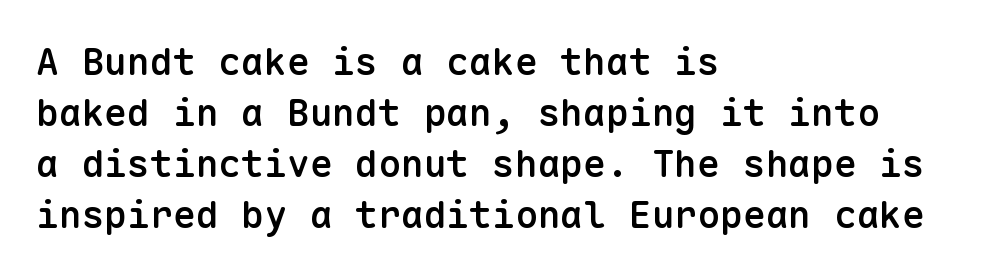
The image shows 38 px semibold sans-serif type, upright, monospaced; set left-aligned, normal line spacing (1.34x), normal letter spacing, not underlined; low stroke contrast and a medium x-height.
